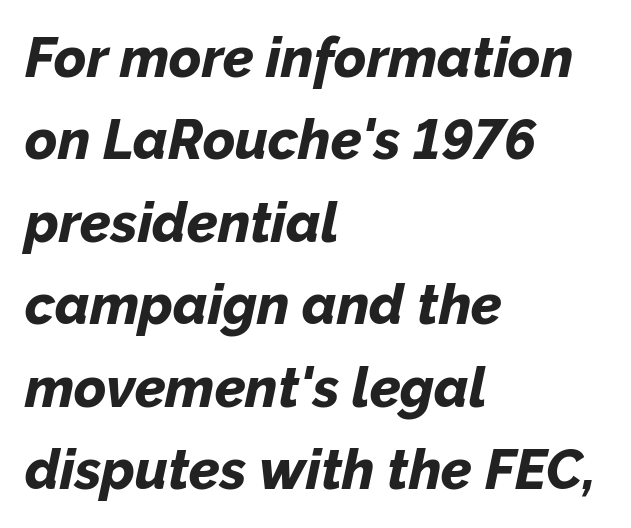
The compositor pushed each line to the left boundary. Note the varied advance widths — an 'i' is clearly narrower than an 'm'. When letters slant like this, we call the style italic. The vertical gap from one line to the next is medium. Weight: bold.
